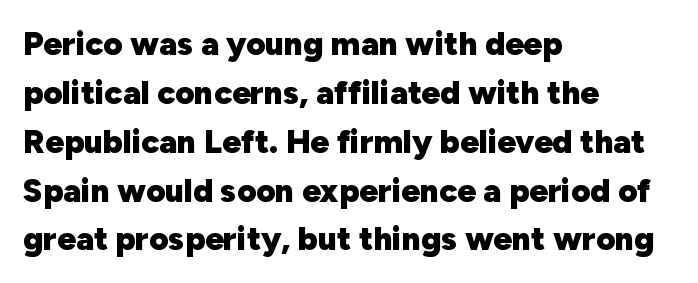
Q: Is the text bold? A: Yes.
Q: Is the text italic (slanted)? A: No, it is upright.
Q: Is the typeface a serif or a sans-serif typeface? A: Sans-serif.
Q: Is the text underlined? A: No.
Q: How is the paragraph aligned? A: Left-aligned.
Q: Is the spacing between letters normal or unusually wide? A: Normal.
Q: Is the spacing between lines tight, normal or loose? A: Normal.
Q: Width (condensed, normal, or wide)? A: Normal.
Q: Stroke contrast? A: Low.
Q: x-height? A: Medium.
Q: Monospaced? A: No.
